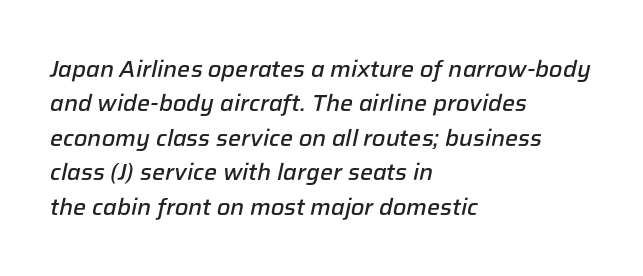
The image shows 23 px text type, italic (leaning right); set left-aligned, normal line spacing (1.5x), normal letter spacing, not underlined.
